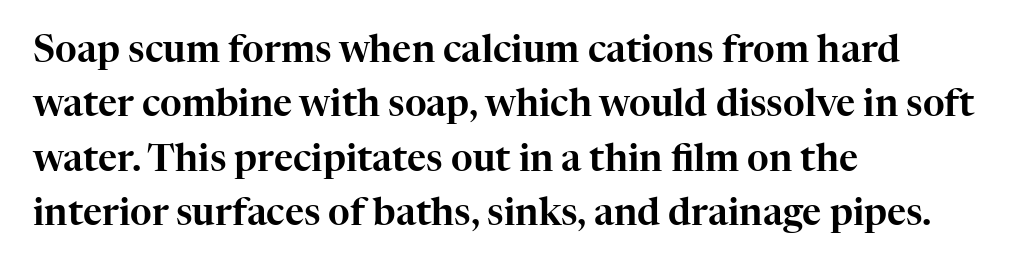
The image shows 37 px serif type, upright; set left-aligned, normal line spacing (1.47x), normal letter spacing, not underlined; high stroke contrast and a medium x-height.
